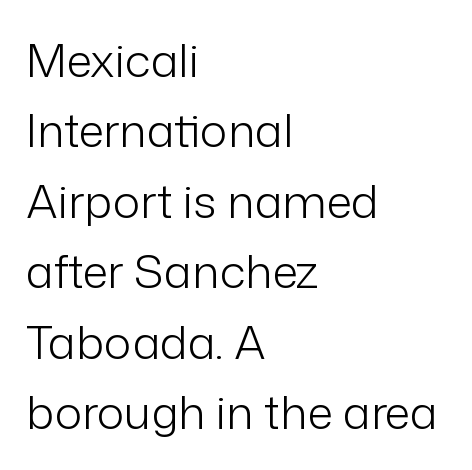
{"serif": "no", "italic": "no", "bold": "no", "weight": "light", "width": "normal", "stroke_contrast": "low", "x_height": "medium", "monospaced": "no", "underline": "no", "align": "left", "line_spacing": "normal", "line_spacing_ratio": 1.53, "letter_spacing": "normal", "letter_spacing_em": 0.0, "glyph_px": 46}
